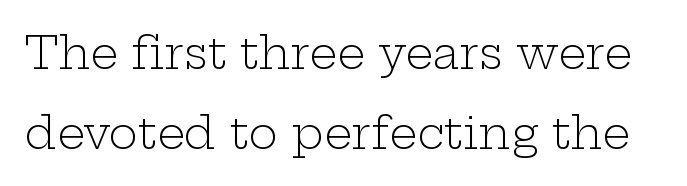
The image shows 44 px light, wide serif type, upright; set line spacing 1.81x, normal letter spacing, not underlined; low stroke contrast and a medium x-height.
